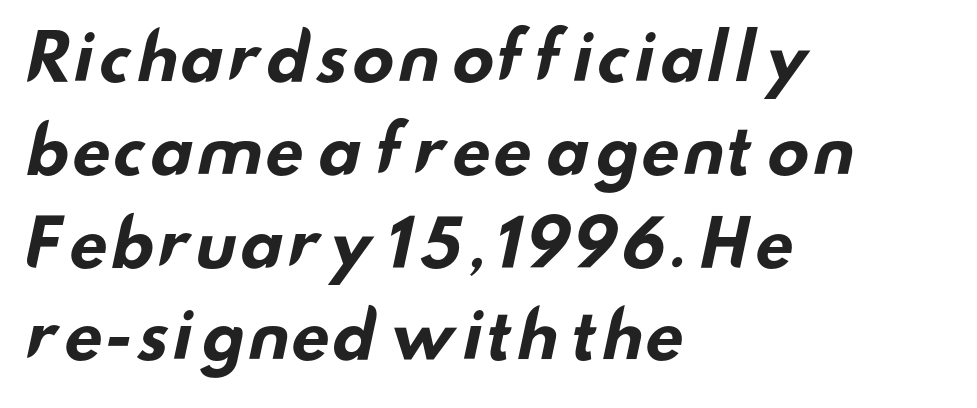
The image shows 64 px bold, wide sans-serif type; set left-aligned, normal line spacing (1.45x), normal letter spacing, not underlined; low stroke contrast and a small x-height.
